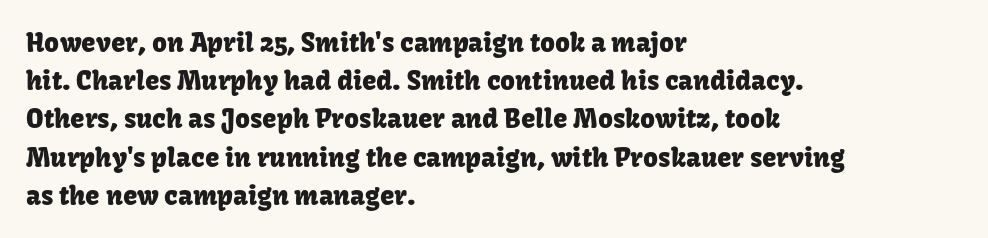
The image shows 26 px text type, upright; set left-aligned, normal line spacing (1.47x), normal letter spacing, not underlined.
